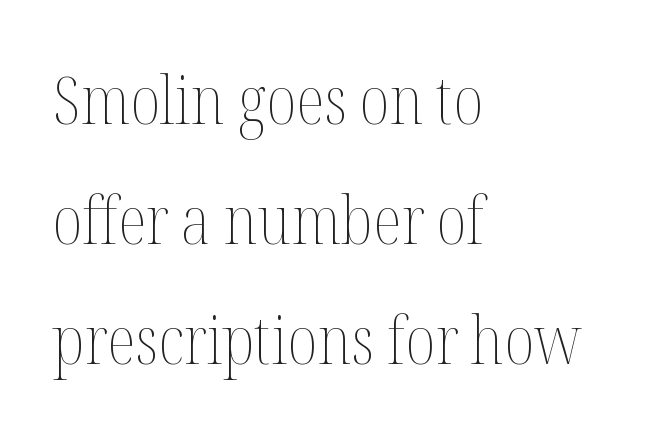
{"italic": "no", "bold": "no", "weight": "thin", "width": "condensed", "stroke_contrast": "medium", "x_height": "medium", "monospaced": "no", "underline": "no", "align": "left", "line_spacing_ratio": 1.79, "letter_spacing": "normal", "letter_spacing_em": 0.0, "glyph_px": 67}
